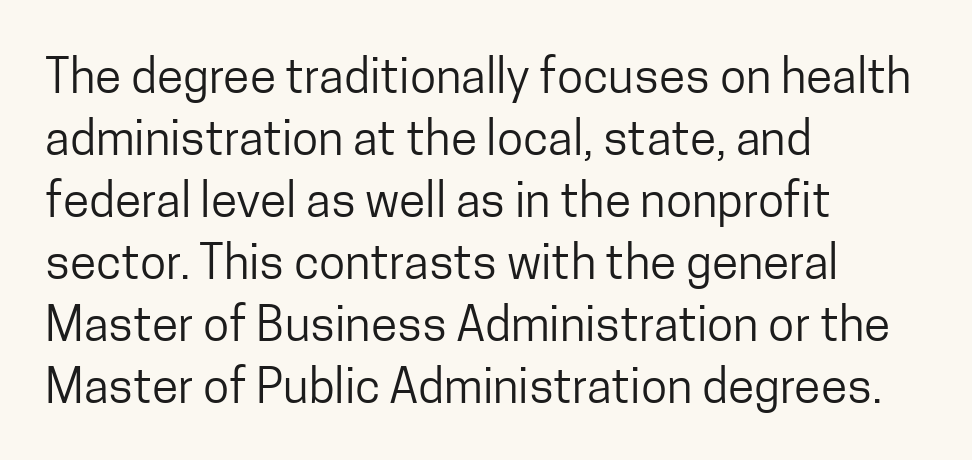
The image shows 48 px regular-weight, condensed sans-serif type, upright; set left-aligned, normal line spacing (1.29x), normal letter spacing, not underlined; low stroke contrast and a medium x-height.
